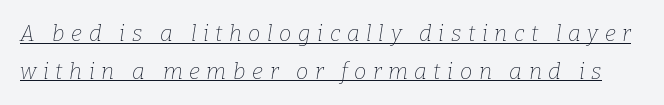
The image shows 22 px text type, italic (leaning right); set line spacing 1.72x, unusually wide letter spacing (+0.3 em), underlined.
